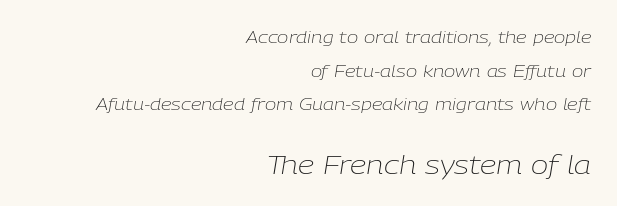
This block would shrink considerably if given ordinary leading; it's expanded now. Check under the words: just untouched page. Of the two passages, the one underneath uses the larger point size. Compared with a flush-left layout, this one pins lines to the opposite, right side.
